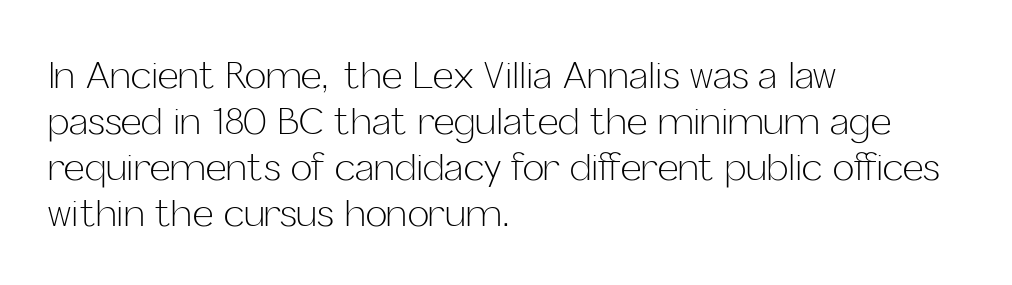
{"serif": "no", "italic": "no", "bold": "no", "weight": "light", "width": "normal", "stroke_contrast": "low", "x_height": "medium", "monospaced": "no", "underline": "no", "align": "left", "line_spacing": "normal", "line_spacing_ratio": 1.28, "letter_spacing": "normal", "letter_spacing_em": 0.0, "glyph_px": 36}
